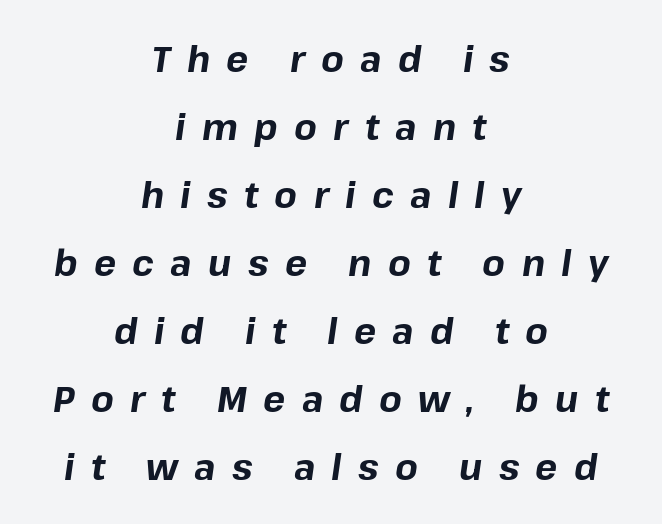
{"italic": "yes", "lean": "right", "slant_degrees": 8, "bold": "yes", "weight": "bold", "width": "normal", "stroke_contrast": "low", "x_height": "medium", "monospaced": "no", "underline": "no", "align": "center", "line_spacing_ratio": 1.84, "letter_spacing": "wide", "letter_spacing_em": 0.44, "glyph_px": 37}
